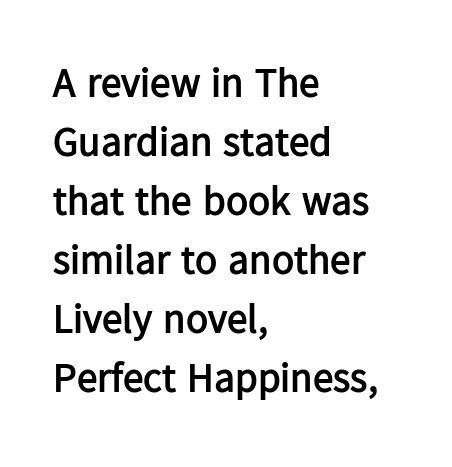
{"serif": "no", "italic": "no", "bold": "yes", "weight": "semibold", "width": "normal", "stroke_contrast": "low", "x_height": "medium", "monospaced": "no", "underline": "no", "align": "left", "line_spacing": "normal", "line_spacing_ratio": 1.44, "letter_spacing": "normal", "letter_spacing_em": 0.0, "glyph_px": 41}
